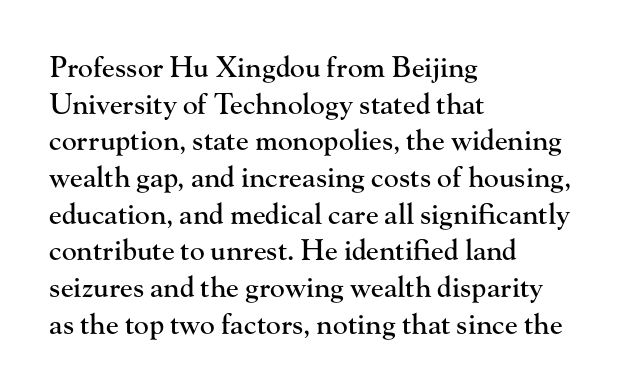
Think of a printed novel: that variable character pitch is what you see here. Evenly set lines give the paragraph a standard silhouette. Reading down the block, your eye returns to a fixed left position each line. Observe the ordinary spacing: letters are neighbours, not strangers.
